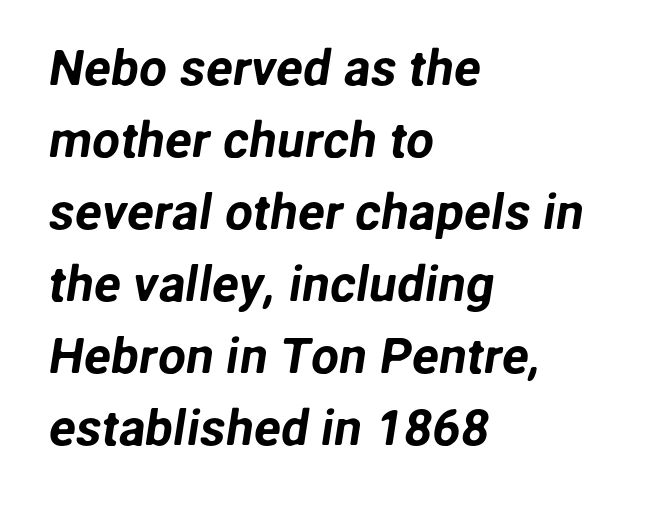
Q: Is the typeface a serif or a sans-serif typeface? A: Sans-serif.
Q: Is the text underlined? A: No.
Q: How is the paragraph aligned? A: Left-aligned.
Q: Is the spacing between letters normal or unusually wide? A: Normal.
Q: Is the spacing between lines tight, normal or loose? A: Normal.
Q: Width (condensed, normal, or wide)? A: Normal.
Q: Stroke contrast? A: Low.
Q: x-height? A: Medium.
Q: Monospaced? A: No.
